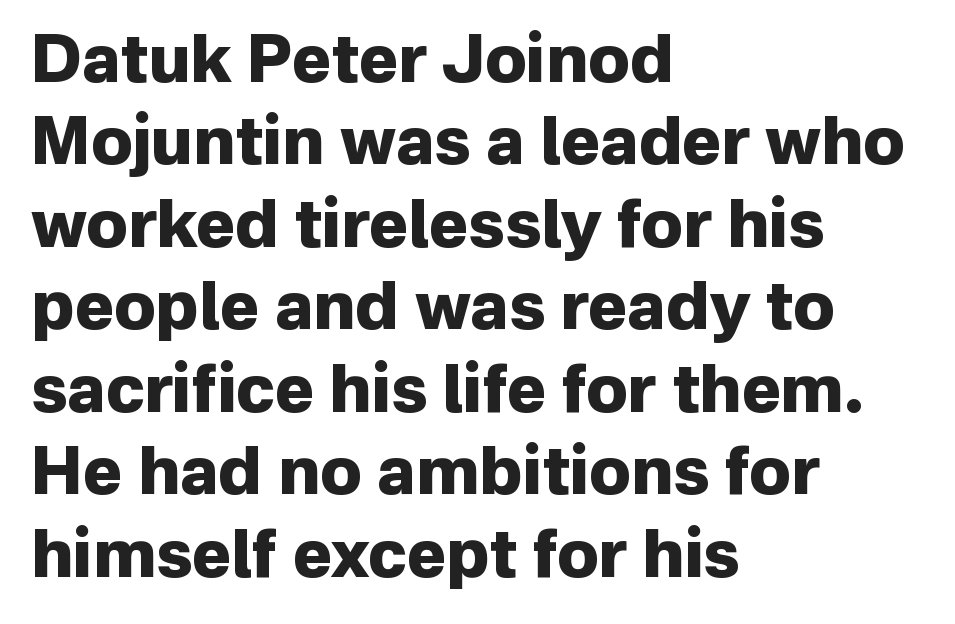
{"serif": "no", "italic": "no", "bold": "yes", "weight": "heavy", "width": "normal", "stroke_contrast": "low", "x_height": "medium", "monospaced": "no", "underline": "no", "align": "left", "line_spacing": "normal", "line_spacing_ratio": 1.25, "letter_spacing": "normal", "letter_spacing_em": 0.0, "glyph_px": 66}
